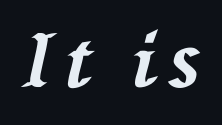
{"italic": "yes", "lean": "left", "slant_degrees": 76, "bold": "yes", "weight": "bold", "width": "normal", "stroke_contrast": "medium", "x_height": "medium", "monospaced": "no", "underline": "no", "glyph_px": 74}
